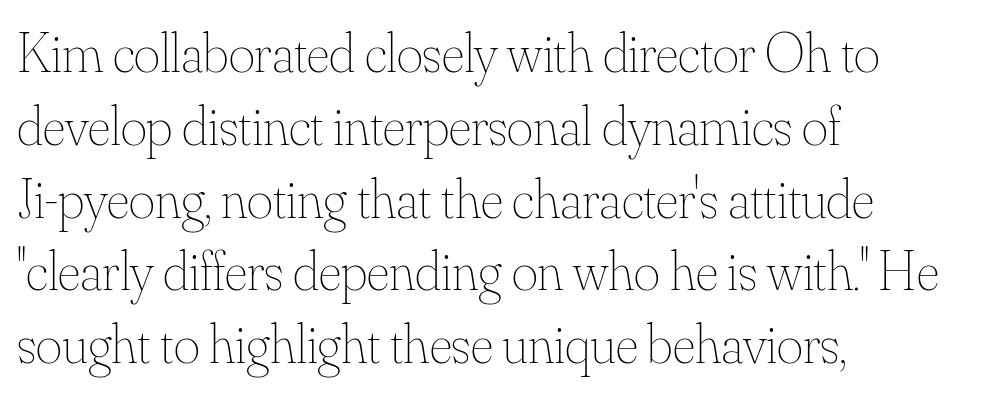
{"italic": "no", "bold": "no", "weight": "thin", "width": "normal", "stroke_contrast": "medium", "x_height": "small", "monospaced": "no", "underline": "no", "align": "left", "line_spacing": "normal", "line_spacing_ratio": 1.3, "letter_spacing": "normal", "letter_spacing_em": 0.0, "glyph_px": 56}
